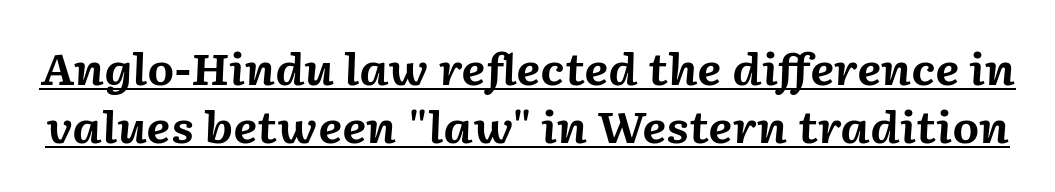
The image shows 43 px bold type, italic (leaning right); set normal line spacing (1.35x), normal letter spacing, underlined; medium stroke contrast and a medium x-height.
